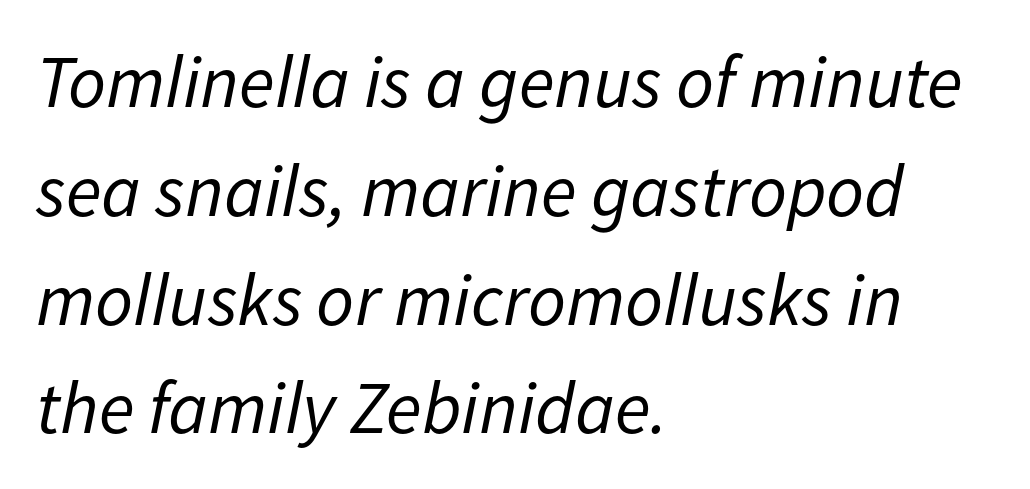
The image shows 74 px regular-weight type, italic (leaning right); set left-aligned, normal line spacing (1.47x), normal letter spacing, not underlined; low stroke contrast and a medium x-height.
